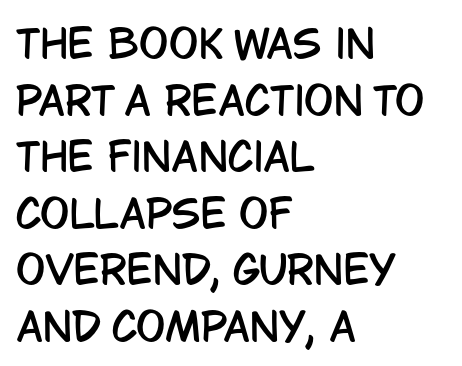
{"serif": "no", "italic": "no", "width": "condensed", "stroke_contrast": "low", "x_height": "large", "monospaced": "no", "underline": "no", "align": "left", "line_spacing": "normal", "line_spacing_ratio": 1.45, "letter_spacing": "normal", "letter_spacing_em": 0.0, "glyph_px": 39}
